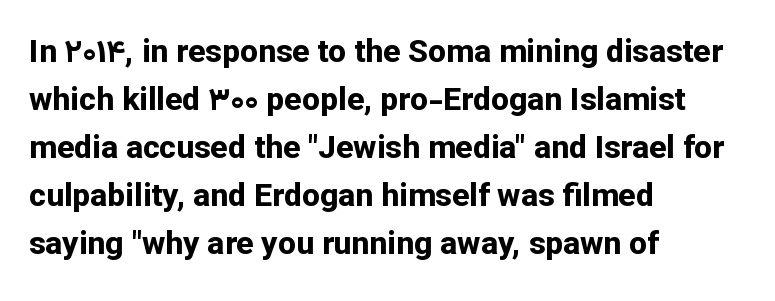
Q: Is the text bold? A: Yes.
Q: Is the text italic (slanted)? A: No, it is upright.
Q: Is the typeface a serif or a sans-serif typeface? A: Sans-serif.
Q: Is the text underlined? A: No.
Q: How is the paragraph aligned? A: Left-aligned.
Q: Is the spacing between letters normal or unusually wide? A: Normal.
Q: Is the spacing between lines tight, normal or loose? A: Normal.
Q: Width (condensed, normal, or wide)? A: Normal.
Q: Stroke contrast? A: Low.
Q: x-height? A: Medium.
Q: Monospaced? A: No.
